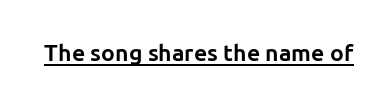
{"italic": "no", "bold": "yes", "underline": "yes", "letter_spacing": "normal", "letter_spacing_em": 0.0, "glyph_px": 23}
